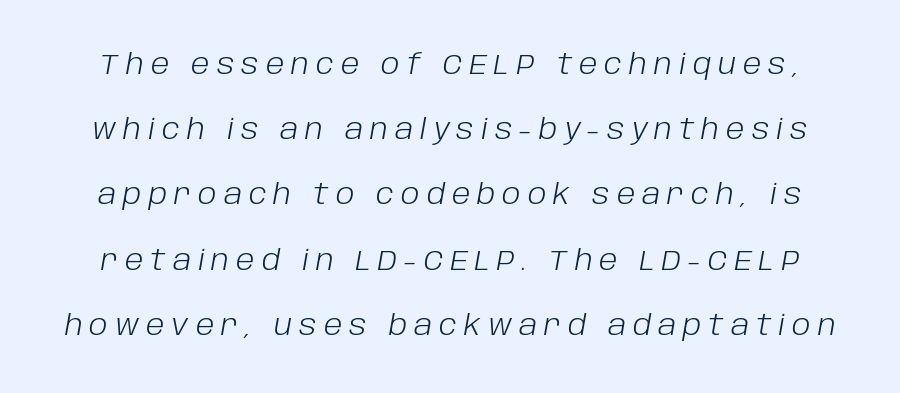
The passage shown leans; its letterforms are oblique. Spacing between characters has been opened up far beyond the box default. The face used here is proportionally spaced, like ordinary book or web type. The zone under the glyphs is completely vacant. Students, observe: this is what heavily led, spacious text looks like. Is this a heavy cut? Hardly; it is regular or lighter.
